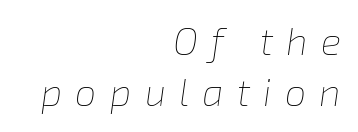
Q: Is the text bold? A: No.
Q: Is the text italic (slanted)? A: Yes, it leans right by about 8 degrees.
Q: Is the text underlined? A: No.
Q: How is the paragraph aligned? A: Right-aligned.
Q: Is the spacing between letters normal or unusually wide? A: Unusually wide.
Q: Is the spacing between lines tight, normal or loose? A: Normal.
Q: Width (condensed, normal, or wide)? A: Normal.
Q: Stroke contrast? A: Low.
Q: x-height? A: Medium.
Q: Monospaced? A: No.
